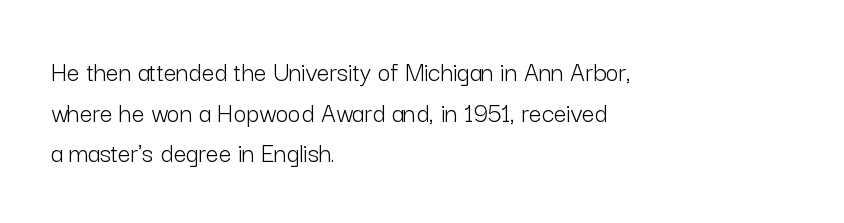
Bare-footed words on every line. You could not count columns in this text — the font is proportionally spaced. Which margin do the lines hug? The left one — the right edge is uneven. Ink coverage per letter is moderate at most.
